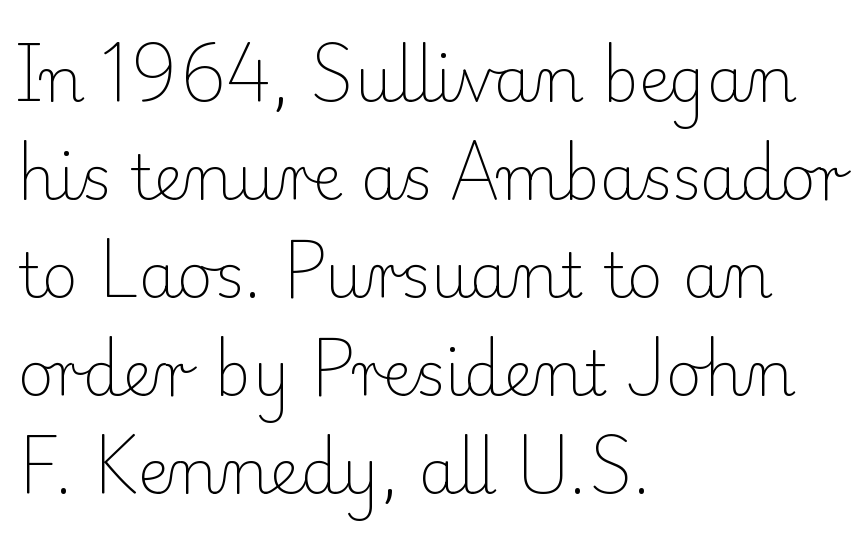
Observe the ordinary spacing: letters are neighbours, not strangers. The rag falls on the right side of this text block. Is the type heavy? It reads as light-to-regular instead. The space between consecutive lines is moderate.
